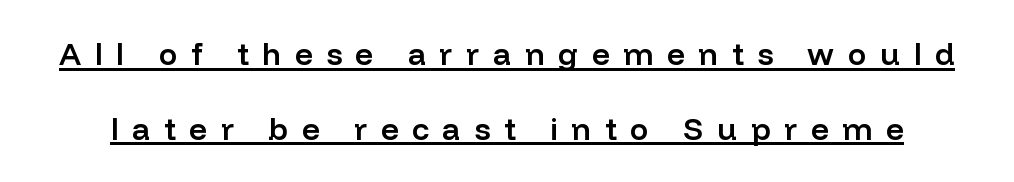
{"serif": "no", "italic": "no", "bold": "semi", "weight": "semibold", "width": "normal", "stroke_contrast": "low", "x_height": "medium", "monospaced": "no", "underline": "yes", "line_spacing": "loose", "line_spacing_ratio": 2.41, "letter_spacing": "wide", "letter_spacing_em": 0.44, "glyph_px": 31}
